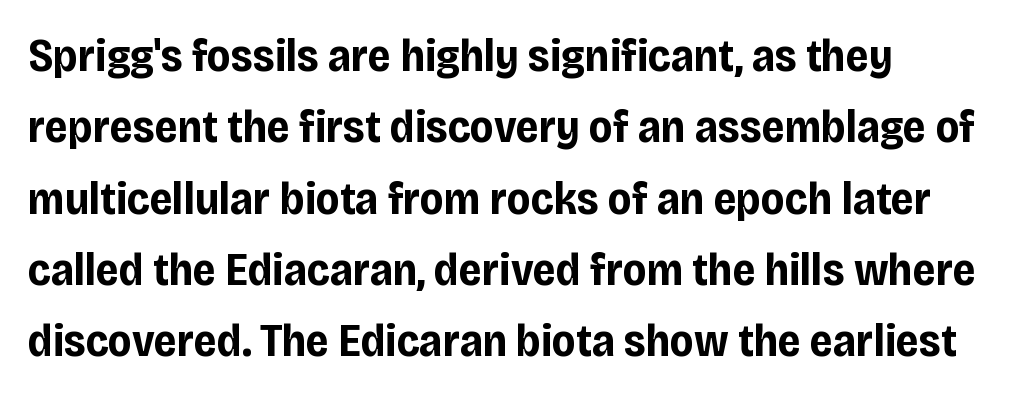
{"serif": "no", "italic": "no", "bold": "yes", "weight": "bold", "width": "condensed", "stroke_contrast": "low", "x_height": "large", "monospaced": "no", "underline": "no", "align": "left", "line_spacing": "normal", "line_spacing_ratio": 1.55, "letter_spacing": "normal", "letter_spacing_em": 0.0, "glyph_px": 46}
